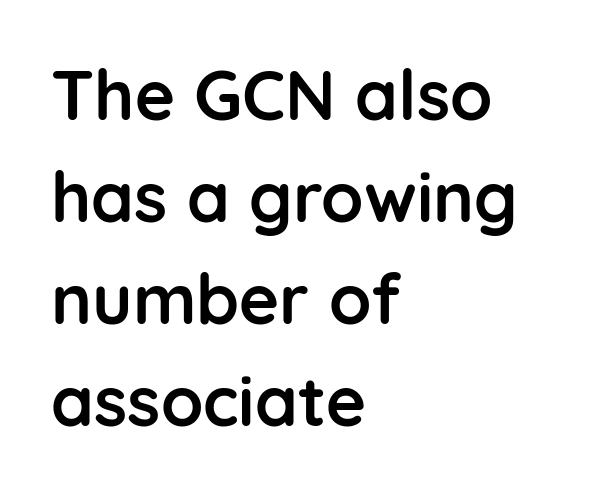
Q: Is the text bold? A: Yes.
Q: Is the text italic (slanted)? A: No, it is upright.
Q: Is the typeface a serif or a sans-serif typeface? A: Sans-serif.
Q: Is the text underlined? A: No.
Q: How is the paragraph aligned? A: Left-aligned.
Q: Is the spacing between letters normal or unusually wide? A: Normal.
Q: Is the spacing between lines tight, normal or loose? A: Normal.
Q: Width (condensed, normal, or wide)? A: Normal.
Q: Stroke contrast? A: Low.
Q: x-height? A: Medium.
Q: Monospaced? A: No.
